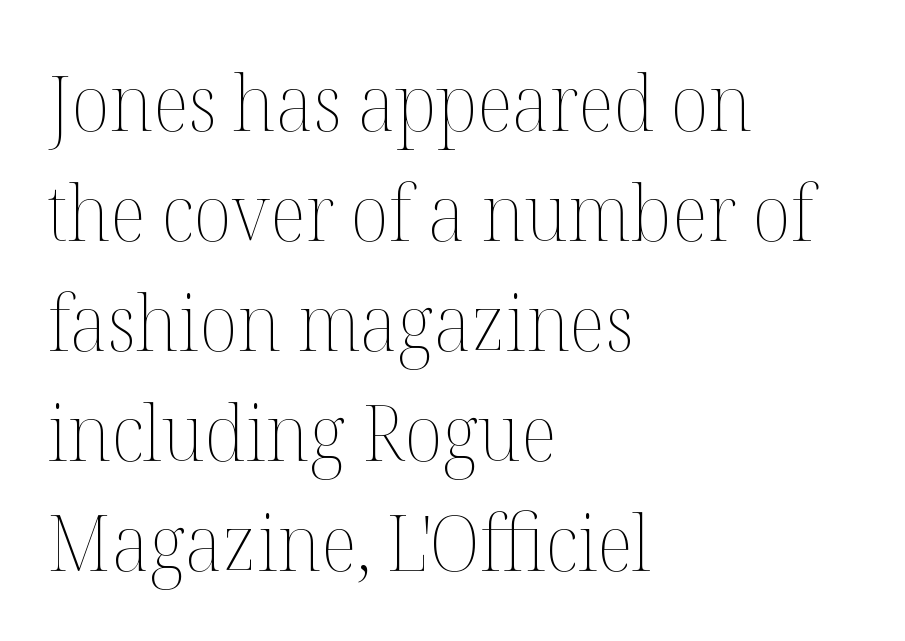
{"italic": "no", "bold": "no", "weight": "thin", "width": "normal", "stroke_contrast": "medium", "x_height": "medium", "monospaced": "no", "underline": "no", "align": "left", "line_spacing": "normal", "line_spacing_ratio": 1.41, "letter_spacing": "normal", "letter_spacing_em": 0.0, "glyph_px": 78}
